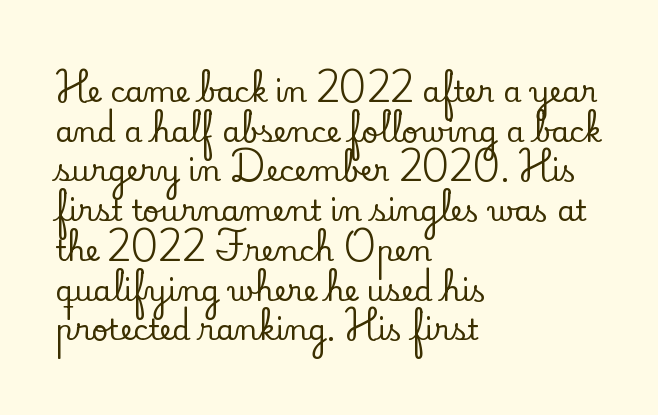
Default kerning and tracking; the words read as compact shapes. This sample has the flowing, uneven cadence of proportional lettering. The space directly below the letters is spotless. Rendered with straight, roman letterforms.
